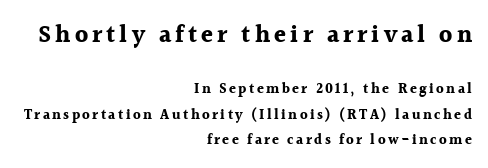
Q: Is the text bold? A: Yes.
Q: Is the text italic (slanted)? A: No, it is upright.
Q: Is the text underlined? A: No.
Q: How is the paragraph aligned? A: Right-aligned.
Q: Which block of text is set in a larger size, the first (top) or the second (bottom)? A: The first (top) one.
